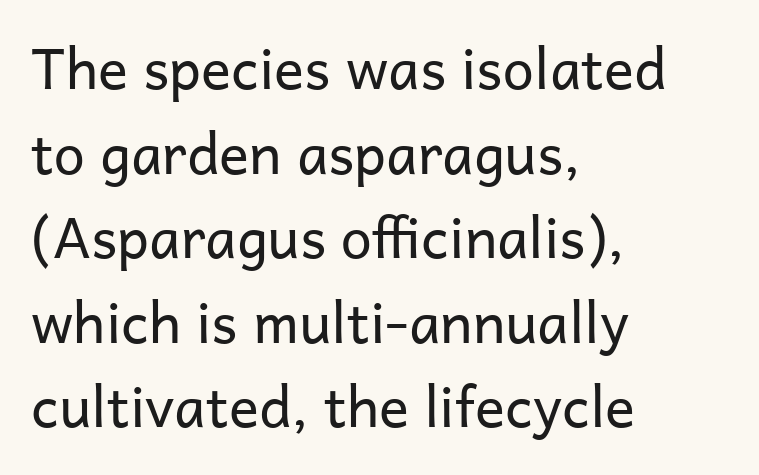
{"serif": "no", "italic": "no", "bold": "no", "weight": "regular", "width": "normal", "stroke_contrast": "low", "x_height": "medium", "monospaced": "no", "underline": "no", "align": "left", "line_spacing": "normal", "line_spacing_ratio": 1.51, "letter_spacing": "normal", "letter_spacing_em": 0.0, "glyph_px": 56}
